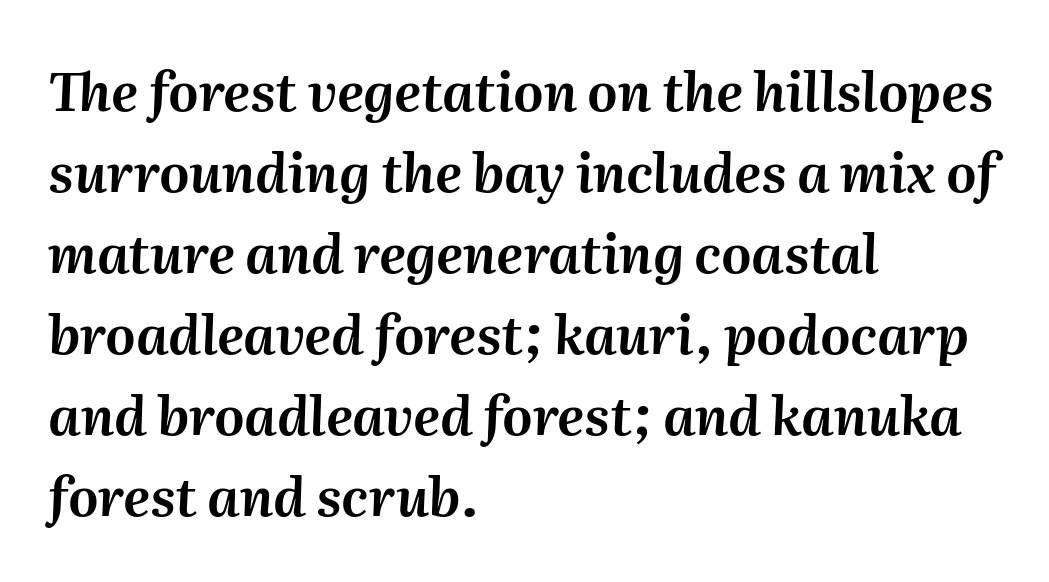
The image shows 53 px text type, italic (leaning right); set left-aligned, normal line spacing (1.53x), normal letter spacing, not underlined; medium stroke contrast and a medium x-height.
